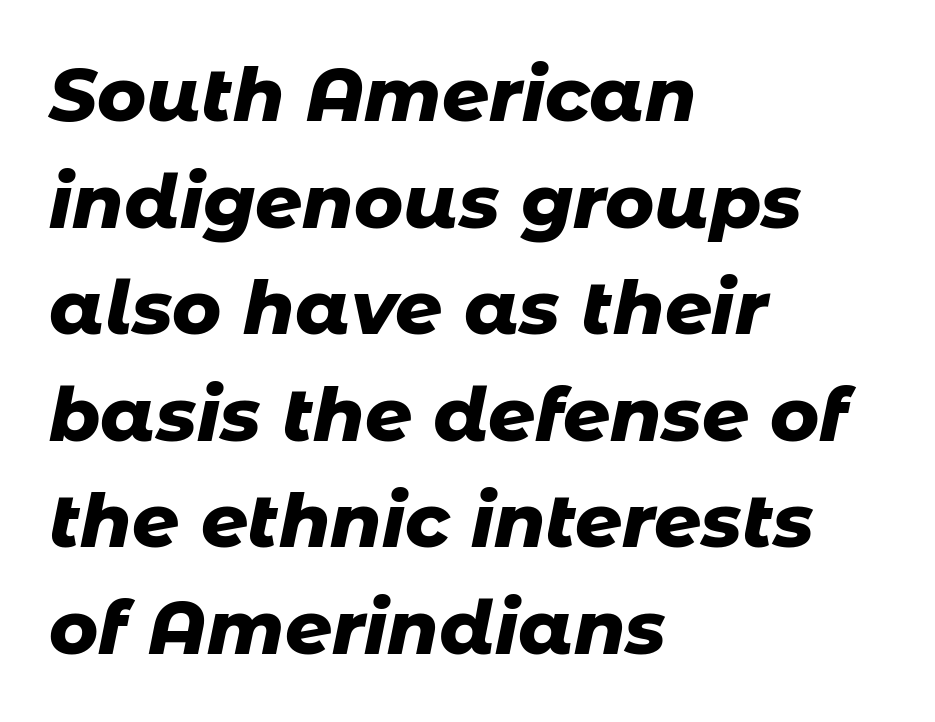
{"italic": "yes", "lean": "right", "slant_degrees": 11, "bold": "yes", "weight": "heavy", "width": "normal", "stroke_contrast": "low", "x_height": "medium", "monospaced": "no", "underline": "no", "align": "left", "line_spacing": "normal", "line_spacing_ratio": 1.44, "letter_spacing": "normal", "letter_spacing_em": 0.0, "glyph_px": 74}
